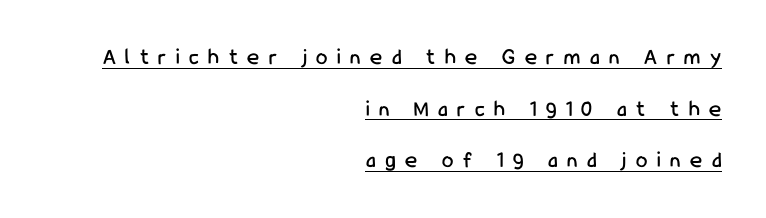
Ordinary non-slanted type is in use. Layout note: lines flush right. Honestly, the rows look like they've been pulled way apart. Students, note that the glyphs here are deliberately spaced far apart. What decoration does the sample have? An underline.
